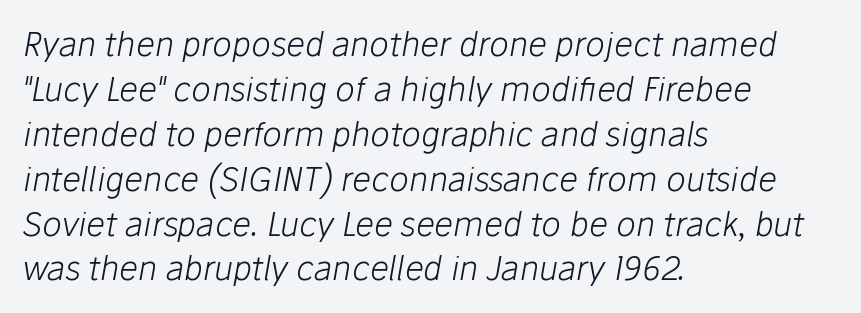
The image shows 33 px light type, italic (leaning right); set left-aligned, normal line spacing (1.36x), normal letter spacing, not underlined; low stroke contrast and a medium x-height.
